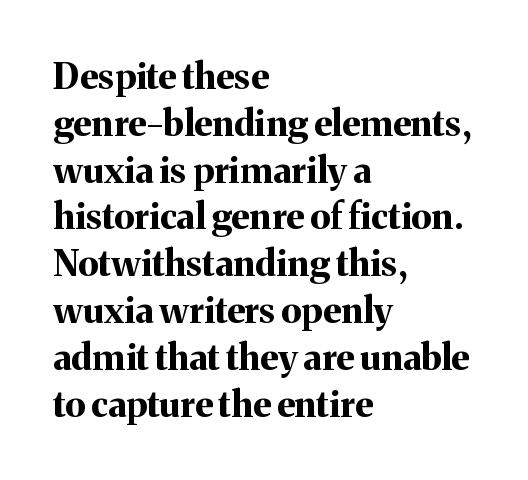
{"serif": "yes", "italic": "no", "bold": "yes", "weight": "bold", "width": "normal", "stroke_contrast": "medium", "x_height": "medium", "monospaced": "no", "underline": "no", "align": "left", "line_spacing": "normal", "line_spacing_ratio": 1.3, "letter_spacing": "normal", "letter_spacing_em": 0.0, "glyph_px": 36}
